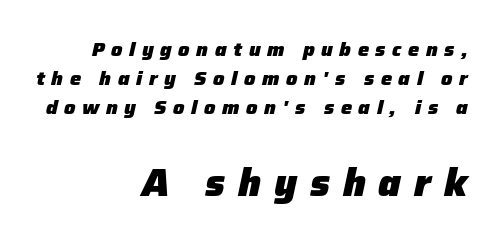
{"italic": "yes", "lean": "right", "slant_degrees": 12, "bold": "yes", "weight": "heavy", "width": "normal", "stroke_contrast": "low", "x_height": "medium", "monospaced": "no", "underline": "no", "align": "right", "line_spacing": "normal", "line_spacing_ratio": 1.45, "letter_spacing": "wide", "letter_spacing_em": 0.33, "larger_block": "second", "size_ratio": 1.95, "glyph_px": 39}
